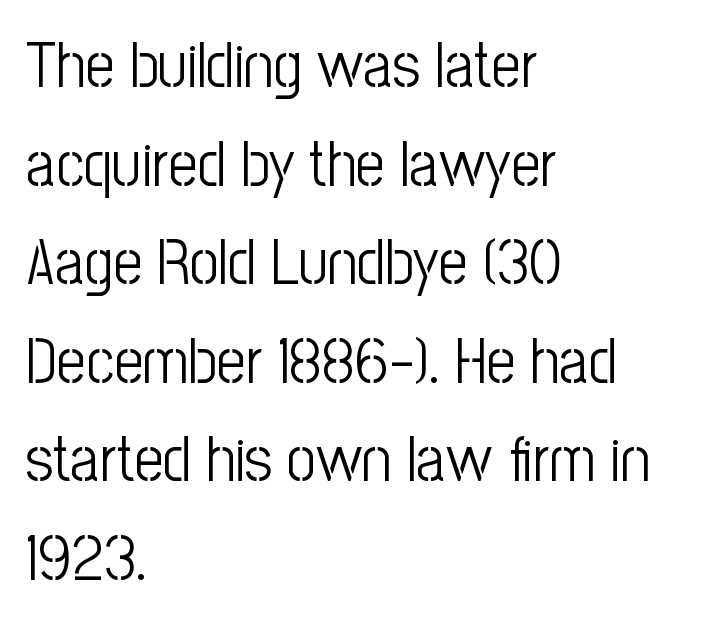
No chunkiness to these letters — they're not bold. Evenly set lines give the paragraph a standard silhouette. Stroke terminals: plain, sans-serif. Do the characters align in a grid? No, the font is proportional. The horizontal fit of the characters is conventional and even.
